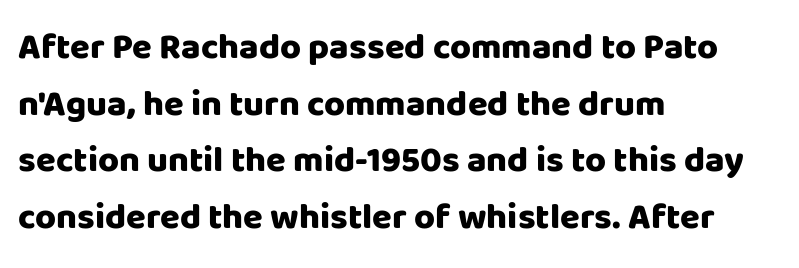
The text block is weighted toward the left margin, trailing off unevenly rightward. Glance below the letters and you will spot only blank space. Does the weight exceed regular? Yes, all the way to bold. This sample uses an upright cut, with every glyph sitting square on the baseline. I'd call this a sans setting — the letters go barefoot. Honestly, the row spacing looks completely unremarkable.
